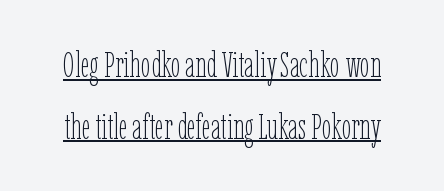
Characters remain perfectly vertical along every line. Varying glyph widths throughout — classic text-font behaviour. No extra ink here — the face is not bold. Quick note: underline on. In terms of letterspacing, this is plain default setting.
